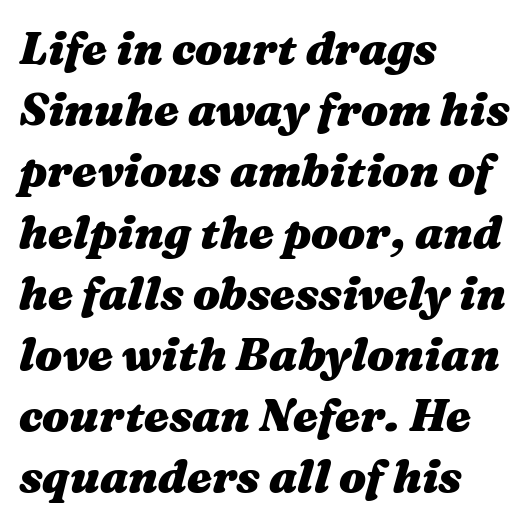
The rendering anchors every line to the left-hand side. These lines are rendered in a variable-pitch font. The lettering tilts uniformly, giving the passage an italic look. Line spacing here is normal. Its strokes are broad and dark, the hallmark of bold type. The foot of each line stays bare and open.
